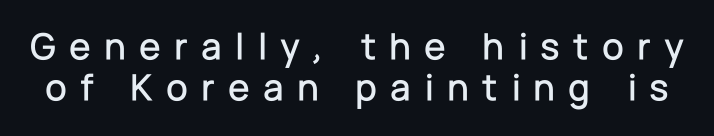
The image shows 39 px sans-serif type, upright; set tight line spacing (1.06x), unusually wide letter spacing (+0.34 em), not underlined; low stroke contrast and a medium x-height.
